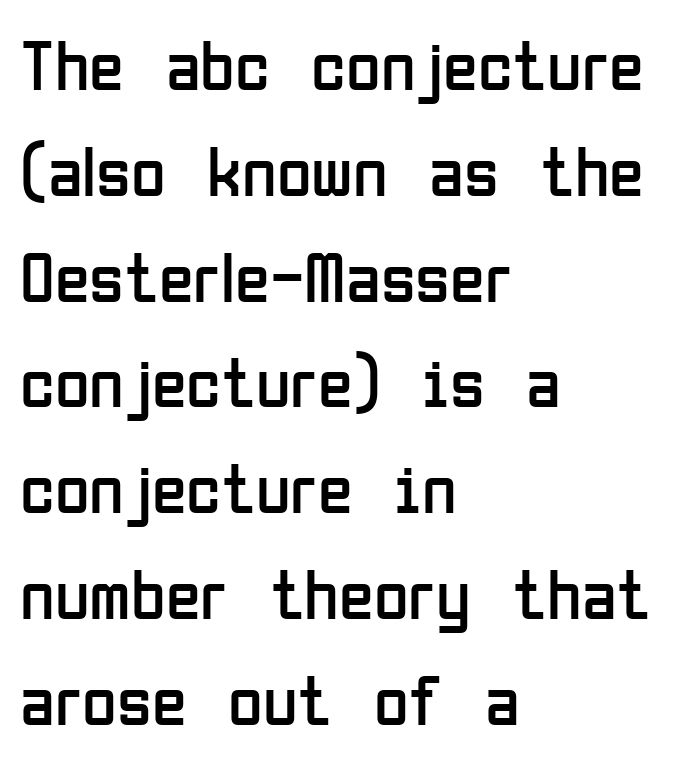
Q: Is the text bold? A: No.
Q: Is the text italic (slanted)? A: No, it is upright.
Q: Is the typeface a serif or a sans-serif typeface? A: Sans-serif.
Q: Is the text underlined? A: No.
Q: How is the paragraph aligned? A: Left-aligned.
Q: Is the spacing between letters normal or unusually wide? A: Normal.
Q: Is the spacing between lines tight, normal or loose? A: Normal.
Q: Width (condensed, normal, or wide)? A: Condensed.
Q: Stroke contrast? A: Low.
Q: x-height? A: Medium.
Q: Monospaced? A: No.
